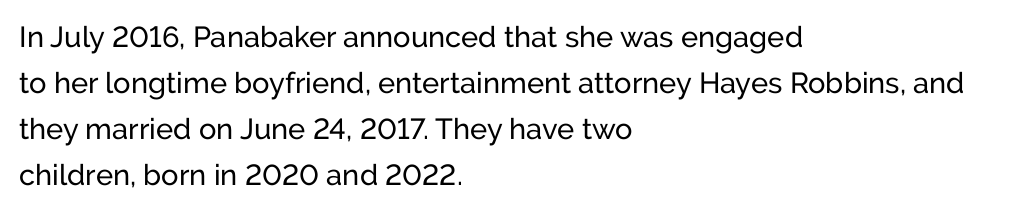
Q: Is the text italic (slanted)? A: No, it is upright.
Q: Is the typeface a serif or a sans-serif typeface? A: Sans-serif.
Q: Is the text underlined? A: No.
Q: How is the paragraph aligned? A: Left-aligned.
Q: Is the spacing between letters normal or unusually wide? A: Normal.
Q: Is the spacing between lines tight, normal or loose? A: Normal.
Q: Width (condensed, normal, or wide)? A: Normal.
Q: Stroke contrast? A: Low.
Q: x-height? A: Medium.
Q: Monospaced? A: No.
